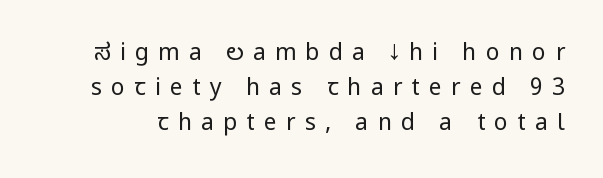
{"italic": "no", "bold": "no", "underline": "no", "line_spacing": "normal", "line_spacing_ratio": 1.52, "letter_spacing": "wide", "letter_spacing_em": 0.4, "glyph_px": 23}
